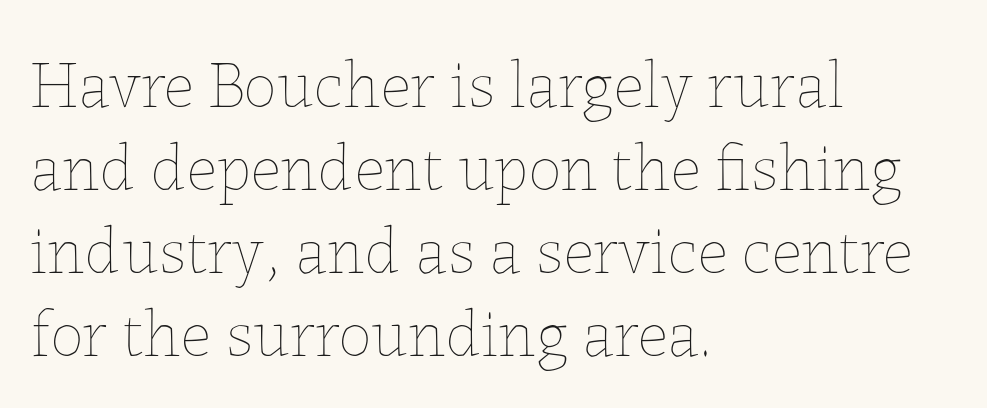
Q: Is the text bold? A: No.
Q: Is the text italic (slanted)? A: No, it is upright.
Q: Is the text underlined? A: No.
Q: How is the paragraph aligned? A: Left-aligned.
Q: Is the spacing between letters normal or unusually wide? A: Normal.
Q: Width (condensed, normal, or wide)? A: Normal.
Q: Stroke contrast? A: Low.
Q: x-height? A: Medium.
Q: Monospaced? A: No.
